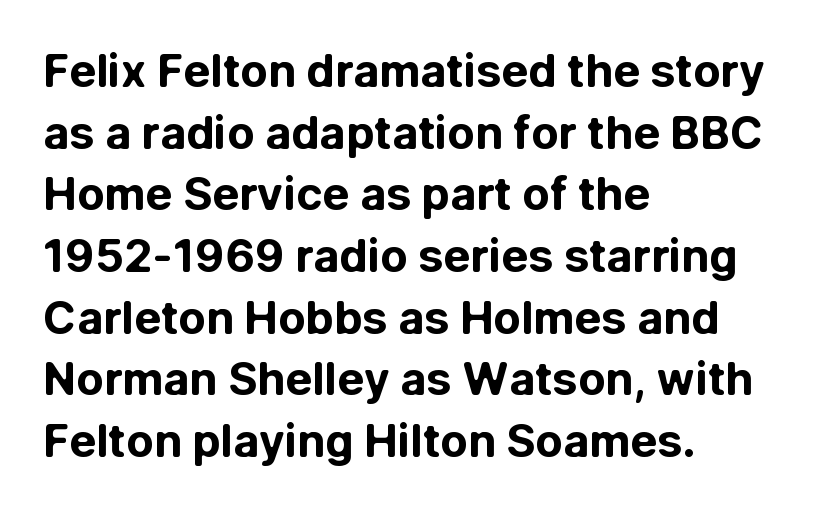
Q: Is the text bold? A: Yes.
Q: Is the text italic (slanted)? A: No, it is upright.
Q: Is the typeface a serif or a sans-serif typeface? A: Sans-serif.
Q: Is the text underlined? A: No.
Q: How is the paragraph aligned? A: Left-aligned.
Q: Is the spacing between letters normal or unusually wide? A: Normal.
Q: Is the spacing between lines tight, normal or loose? A: Normal.
Q: Width (condensed, normal, or wide)? A: Normal.
Q: Stroke contrast? A: Low.
Q: x-height? A: Medium.
Q: Monospaced? A: No.
